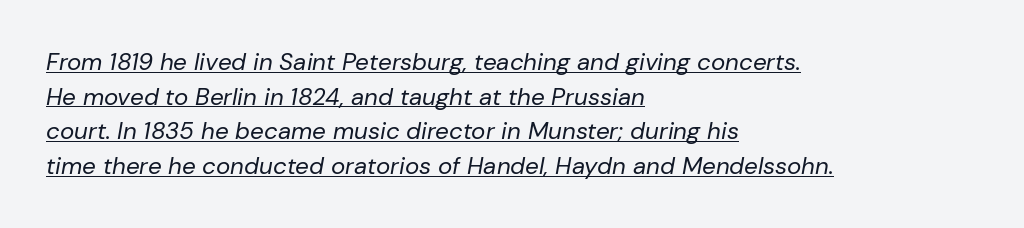
The paragraph has a hard left edge and a soft right edge. The face used here has a pronounced slope to its letters. The block of text has a typical density, with ordinary space between rows. Look at the tracking — it's just the regular setting, nothing added.
